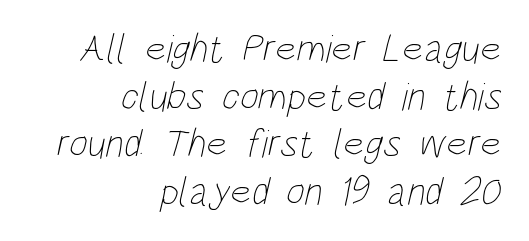
A quiet, ordinary-to-light weight characterises the typeface. These lines are rendered in a variable-pitch font. The baseline area is clear. Students, note that the glyphs here touch the page at normal intervals. The rendering anchors every line to the right-hand side.
